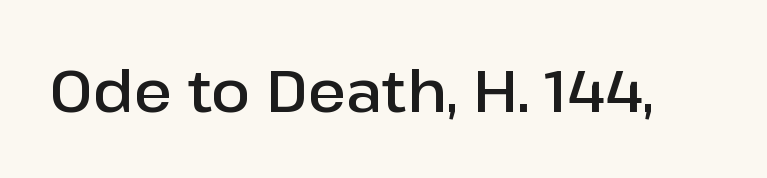
Nobody touched the tracking dial on this one. Firm but not heavy-handed strokes: this text is semibold. The glyphs in this specimen are sans serif. The lettering stays uniformly vertical, giving the passage a roman look. Letters rest on an invisible, unmarked baseline. Varying glyph widths throughout — classic text-font behaviour.
